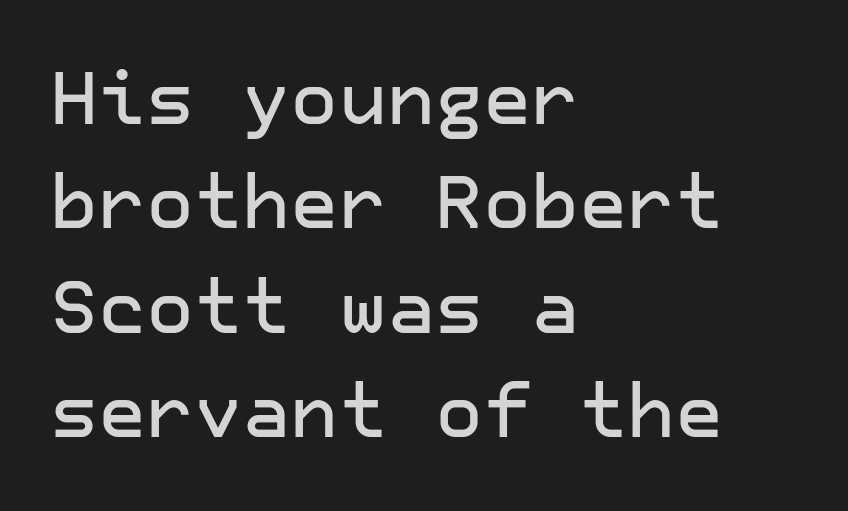
The image shows 74 px sans-serif type, upright; set left-aligned, normal line spacing (1.41x), normal letter spacing, not underlined; low stroke contrast and a medium x-height.
